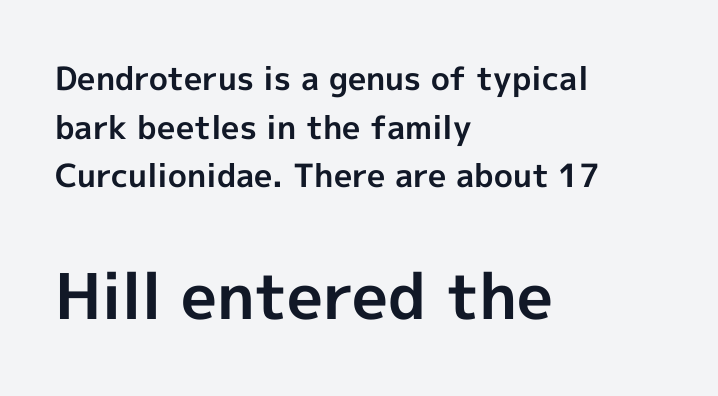
The image shows 63 px bold sans-serif type, upright; set left-aligned, normal line spacing (1.52x), normal letter spacing, not underlined; the second (bottom) block is 1.97x larger; a medium x-height.
